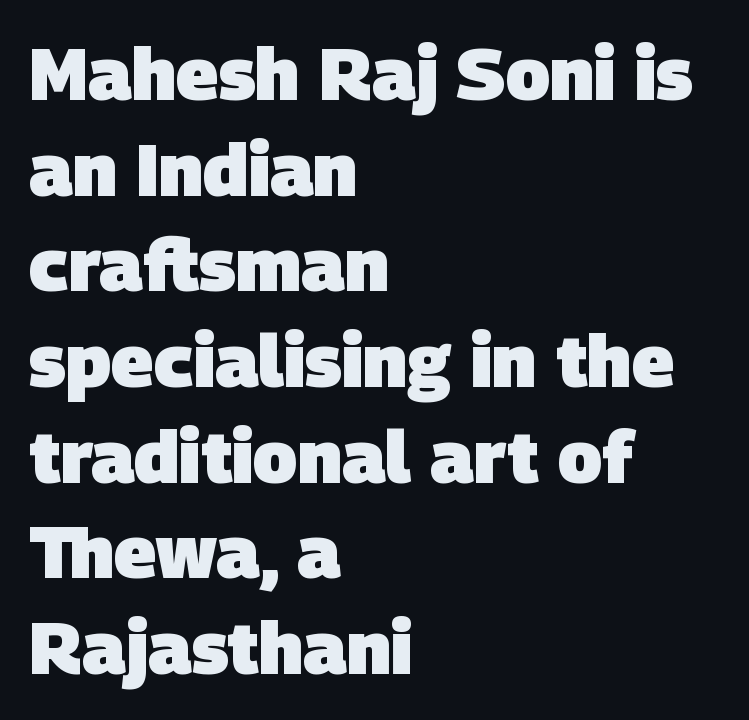
Q: Is the text bold? A: Yes.
Q: Is the typeface a serif or a sans-serif typeface? A: Sans-serif.
Q: Is the text underlined? A: No.
Q: How is the paragraph aligned? A: Left-aligned.
Q: Is the spacing between letters normal or unusually wide? A: Normal.
Q: Is the spacing between lines tight, normal or loose? A: Normal.
Q: Width (condensed, normal, or wide)? A: Normal.
Q: Stroke contrast? A: Low.
Q: x-height? A: Large.
Q: Monospaced? A: No.
